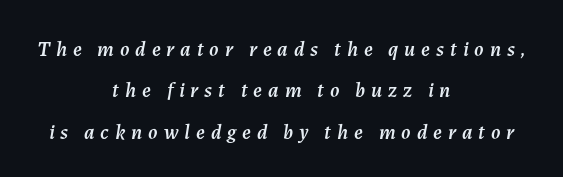
Q: Is the text italic (slanted)? A: Yes, it leans right by about 7 degrees.
Q: Is the text underlined? A: No.
Q: How is the paragraph aligned? A: Centered.
Q: Is the spacing between letters normal or unusually wide? A: Unusually wide.
Q: Is the spacing between lines tight, normal or loose? A: Loose.
